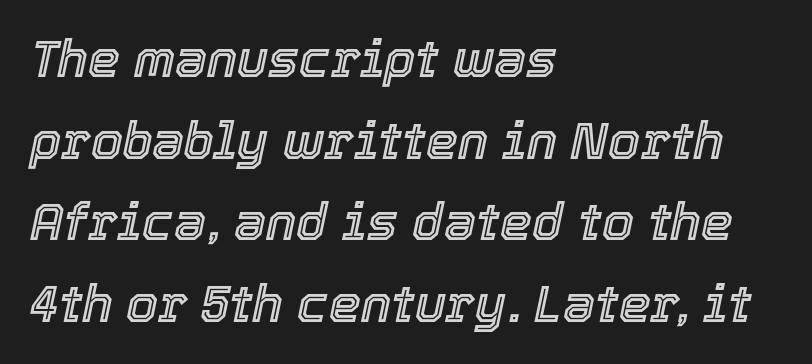
Q: Is the text italic (slanted)? A: Yes, it leans right by about 12 degrees.
Q: Is the text underlined? A: No.
Q: How is the paragraph aligned? A: Left-aligned.
Q: Is the spacing between letters normal or unusually wide? A: Normal.
Q: Is the spacing between lines tight, normal or loose? A: Normal.
Q: Width (condensed, normal, or wide)? A: Normal.
Q: x-height? A: Medium.
Q: Monospaced? A: No.
